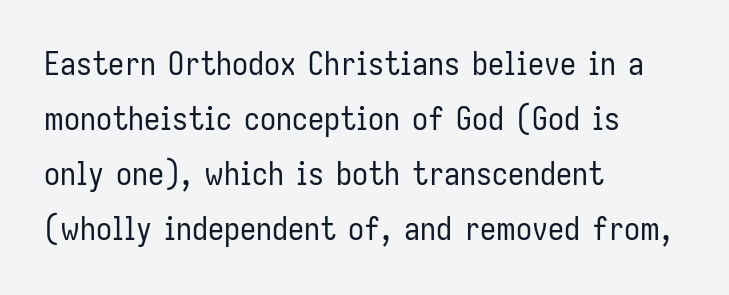
Q: Is the text bold? A: No.
Q: Is the text italic (slanted)? A: No, it is upright.
Q: Is the typeface a serif or a sans-serif typeface? A: Sans-serif.
Q: Is the text underlined? A: No.
Q: How is the paragraph aligned? A: Left-aligned.
Q: Is the spacing between letters normal or unusually wide? A: Normal.
Q: Width (condensed, normal, or wide)? A: Condensed.
Q: Stroke contrast? A: Low.
Q: x-height? A: Medium.
Q: Monospaced? A: No.
